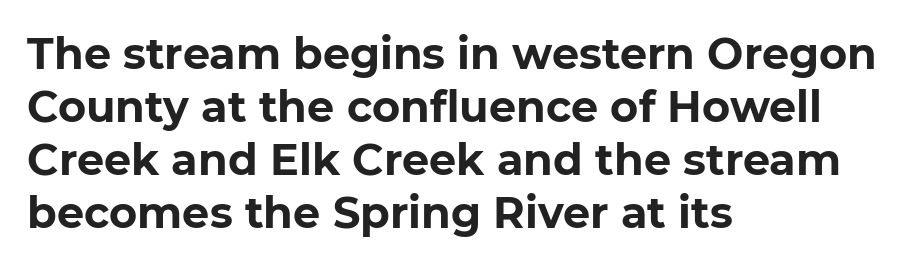
One-word summary of the alignment: left. I'd describe the lettering as bold — thick and assertive. The face used here is proportionally spaced, like ordinary book or web type. Examine the stroke ends and you'll find no serifs. Nobody drew a line under any word here. The type is set solid horizontally, with unmodified tracking.
